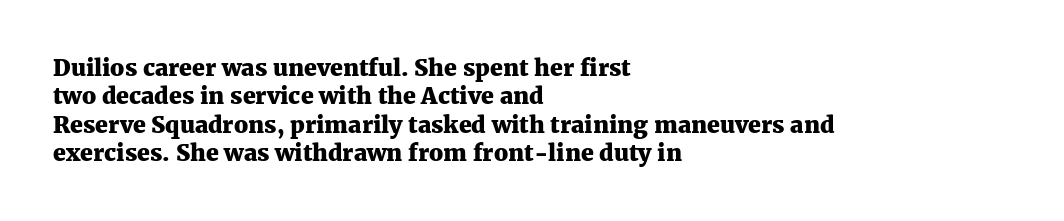
{"italic": "no", "bold": "yes", "underline": "no", "align": "left", "line_spacing_ratio": 1.23, "letter_spacing": "normal", "letter_spacing_em": 0.0, "glyph_px": 23}
